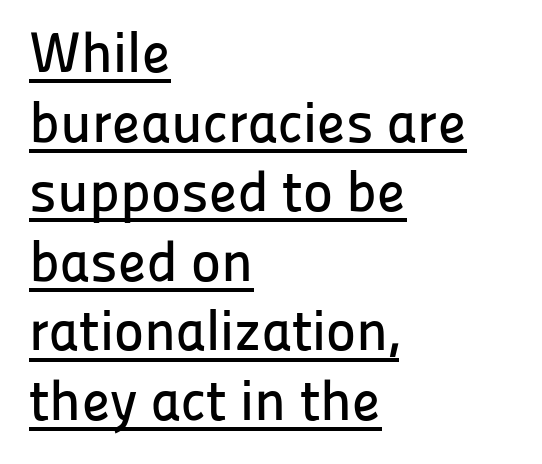
Q: Is the text italic (slanted)? A: No, it is upright.
Q: Is the typeface a serif or a sans-serif typeface? A: Sans-serif.
Q: Is the text underlined? A: Yes.
Q: How is the paragraph aligned? A: Left-aligned.
Q: Is the spacing between letters normal or unusually wide? A: Normal.
Q: Width (condensed, normal, or wide)? A: Normal.
Q: Stroke contrast? A: Low.
Q: x-height? A: Medium.
Q: Monospaced? A: No.
